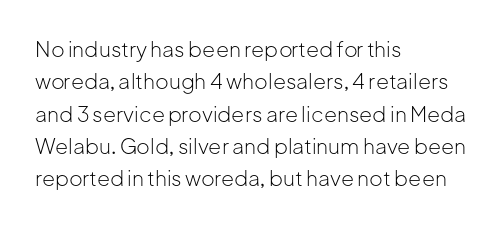
The image shows 21 px text type, upright; set left-aligned, normal line spacing (1.54x), normal letter spacing, not underlined.
